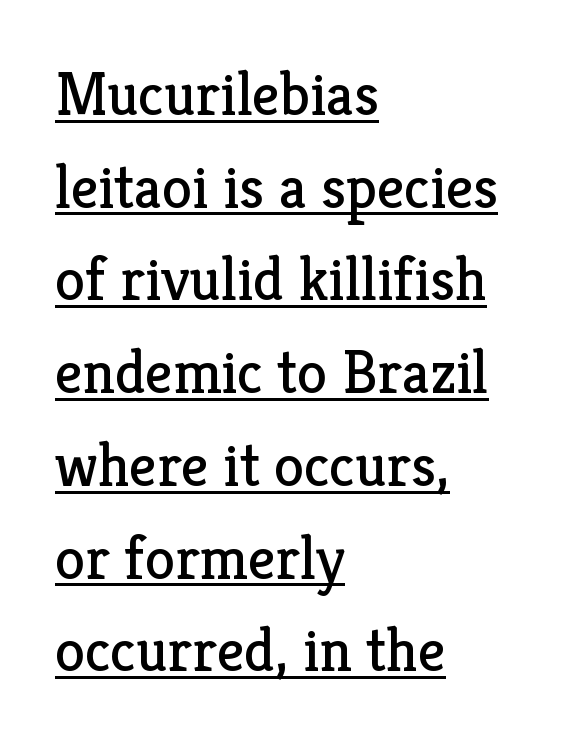
{"serif": "yes", "italic": "no", "bold": "no", "weight": "regular", "width": "normal", "stroke_contrast": "low", "x_height": "medium", "monospaced": "no", "underline": "yes", "align": "left", "line_spacing": "normal", "line_spacing_ratio": 1.52, "letter_spacing": "normal", "letter_spacing_em": 0.0, "glyph_px": 61}
